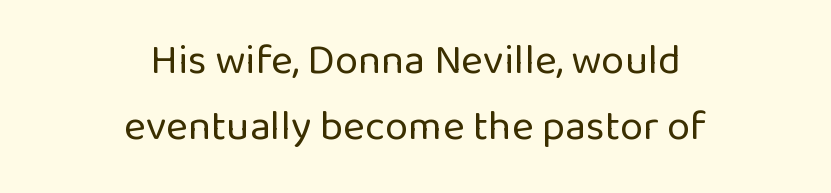
The weight would be labelled regular, book, light, or lighter still. This rendering leaves character spacing at its baseline value. The leading is moderate, giving the passage an even texture. Teacher's note: observe the equal gaps on both sides — that is centered alignment. Looks like regular typesetting: each glyph gets only the width it needs.
